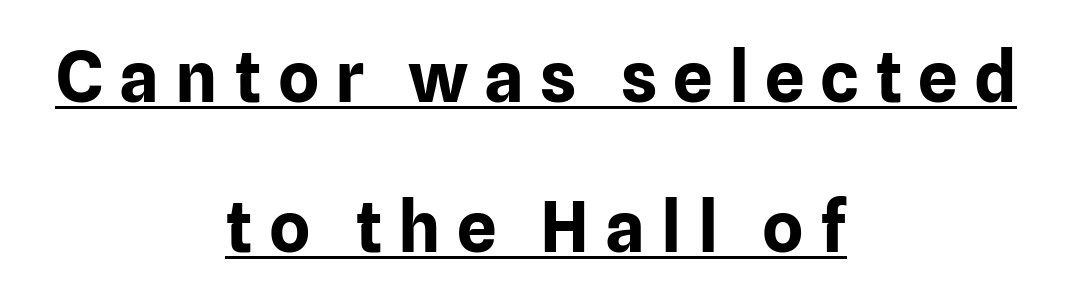
The image shows 70 px bold sans-serif type, upright; set centered, loose line spacing (2.15x), unusually wide letter spacing (+0.23 em), underlined; low stroke contrast and a medium x-height.
